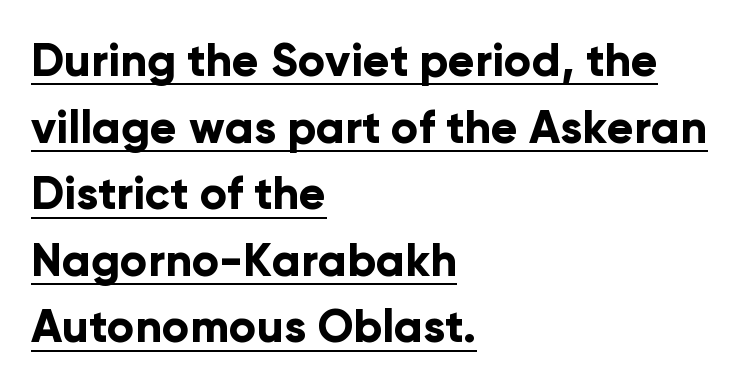
Proportional: the letters do not fall into vertical columns. Serifs: no, the terminals of the letterforms are clean. In designer terms, the underline attribute is active on this setting. The line texture is even and compact thanks to regular tracking.
